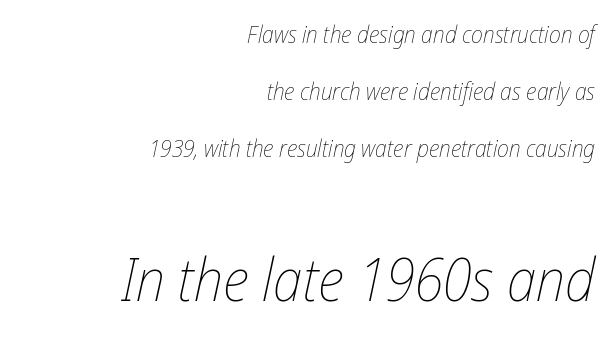
Q: Is the text bold? A: No.
Q: Is the text italic (slanted)? A: Yes, it leans right by about 12 degrees.
Q: Is the text underlined? A: No.
Q: How is the paragraph aligned? A: Right-aligned.
Q: Is the spacing between letters normal or unusually wide? A: Normal.
Q: Is the spacing between lines tight, normal or loose? A: Loose.
Q: Which block of text is set in a larger size, the first (top) or the second (bottom)? A: The second (bottom) one.
Q: Width (condensed, normal, or wide)? A: Condensed.
Q: Stroke contrast? A: Low.
Q: x-height? A: Medium.
Q: Monospaced? A: No.
